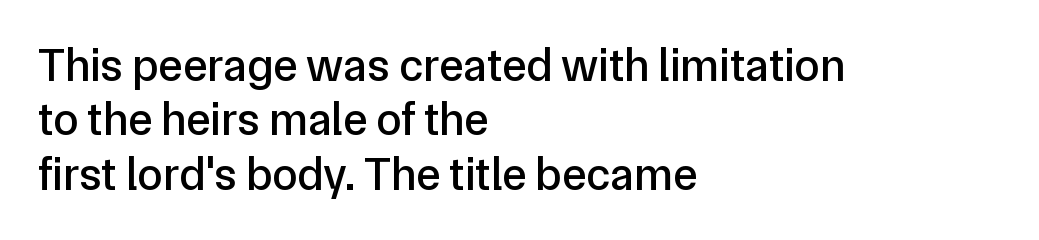
Each letter keeps its own natural width here, so spacing adapts to shape. Leftover space on each line is placed entirely after the last word. Quick note: not italic, upright. The letters sit at their default tracking, neither squeezed nor spread. Typographically, this falls in the sans-serif category. Letters rest on an invisible, unmarked baseline.
